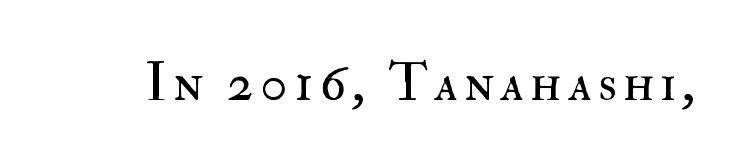
{"italic": "no", "bold": "no", "weight": "regular", "width": "normal", "stroke_contrast": "high", "x_height": "small", "monospaced": "no", "underline": "no", "glyph_px": 53}
